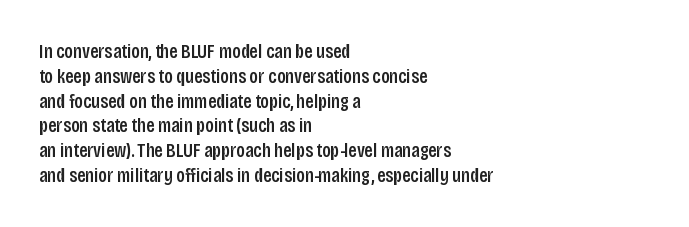
The image shows 20 px text type, upright; set left-aligned, line spacing 1.24x, normal letter spacing, not underlined.
